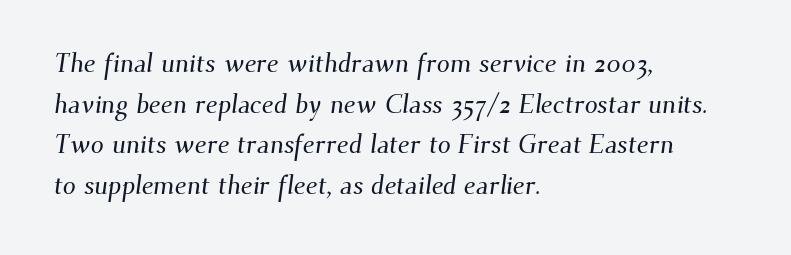
{"underline": "no", "align": "left", "line_spacing": "normal", "line_spacing_ratio": 1.56, "letter_spacing": "normal", "letter_spacing_em": 0.0, "glyph_px": 26}
